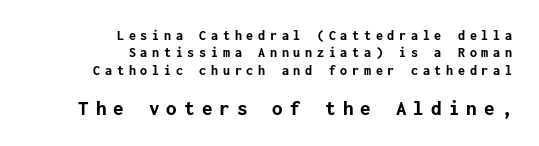
{"italic": "no", "bold": "yes", "underline": "no", "align": "right", "line_spacing_ratio": 1.24, "letter_spacing": "wide", "letter_spacing_em": 0.34, "larger_block": "second", "size_ratio": 1.5, "glyph_px": 21}
